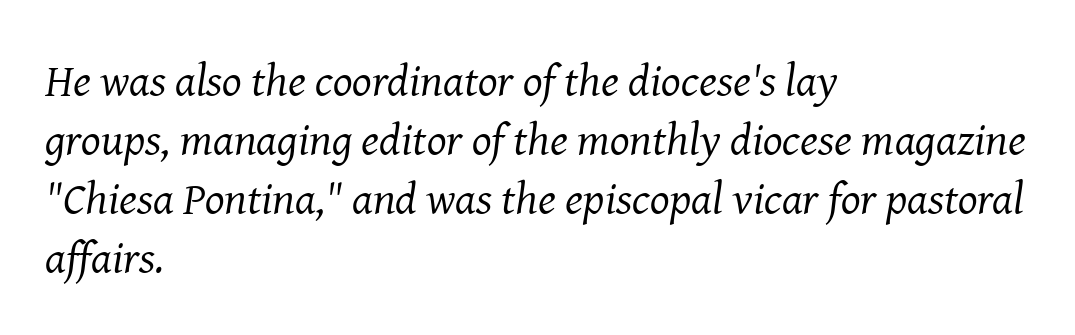
{"serif": "yes", "italic": "yes", "lean": "right", "slant_degrees": 8, "bold": "no", "weight": "regular", "width": "normal", "stroke_contrast": "medium", "x_height": "medium", "monospaced": "no", "underline": "no", "align": "left", "line_spacing": "normal", "line_spacing_ratio": 1.28, "letter_spacing": "normal", "letter_spacing_em": 0.0, "glyph_px": 46}
